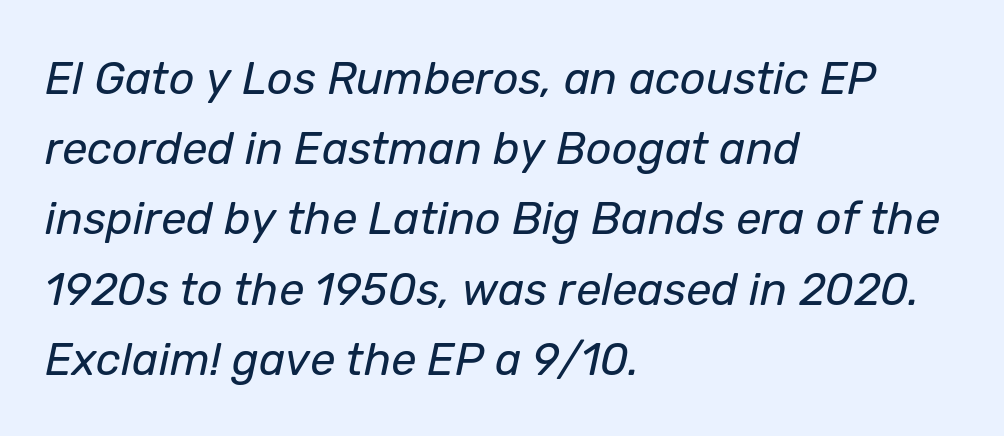
Q: Is the text bold? A: No.
Q: Is the text italic (slanted)? A: Yes, it leans right by about 12 degrees.
Q: Is the text underlined? A: No.
Q: How is the paragraph aligned? A: Left-aligned.
Q: Is the spacing between letters normal or unusually wide? A: Normal.
Q: Is the spacing between lines tight, normal or loose? A: Normal.
Q: Width (condensed, normal, or wide)? A: Normal.
Q: Stroke contrast? A: Low.
Q: x-height? A: Medium.
Q: Monospaced? A: No.
